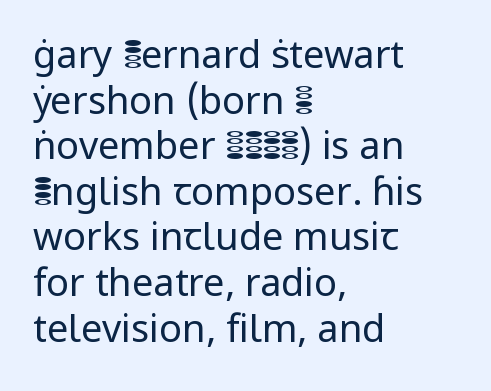
Alignment: flush left. The specimen omits any rule beneath the text block's lines. In terms of posture, this sample is upright. Nothing unusual about the tracking: characters are spaced as the font intends. Varying glyph widths throughout — classic text-font behaviour. Regarding serifs, this sample does without them.
